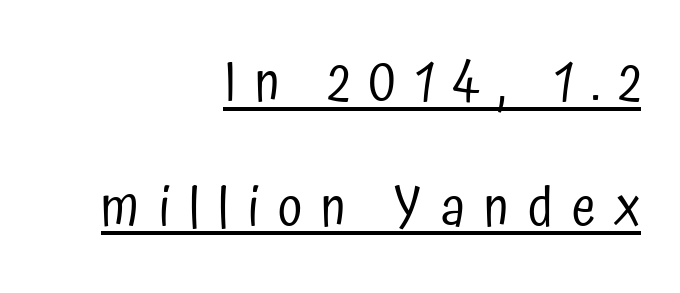
Q: Is the text bold? A: No.
Q: Is the text italic (slanted)? A: No, it is upright.
Q: Is the typeface a serif or a sans-serif typeface? A: Sans-serif.
Q: Is the text underlined? A: Yes.
Q: How is the paragraph aligned? A: Right-aligned.
Q: Is the spacing between letters normal or unusually wide? A: Unusually wide.
Q: Is the spacing between lines tight, normal or loose? A: Loose.
Q: Width (condensed, normal, or wide)? A: Condensed.
Q: Stroke contrast? A: Low.
Q: x-height? A: Medium.
Q: Monospaced? A: No.
